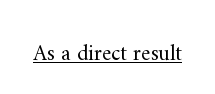
{"italic": "no", "bold": "no", "underline": "yes", "letter_spacing": "normal", "letter_spacing_em": 0.0, "glyph_px": 22}
